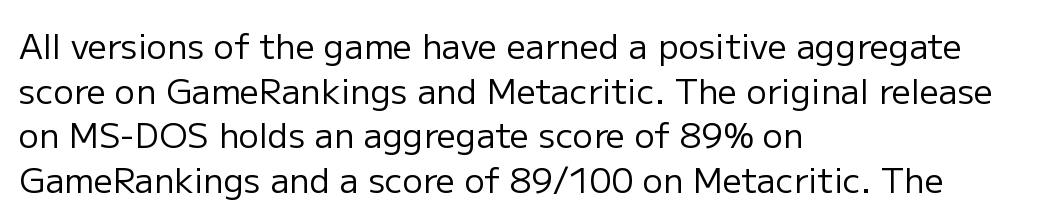
The image shows 34 px regular-weight sans-serif type, upright; set left-aligned, normal line spacing (1.31x), normal letter spacing, not underlined; low stroke contrast and a medium x-height.
